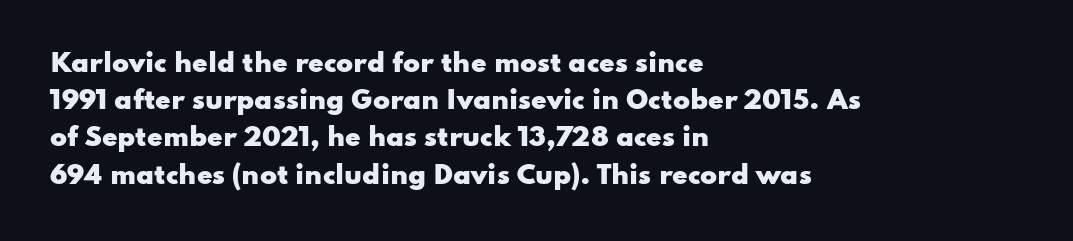
Italic: no, the glyphs are upright roman. Weight: bold. A typesetter would call this zero additional tracking. Does the copy run flush right? No — it runs flush left. In terms of leading, this rendering sits right in the middle. Quick note: underline off.
